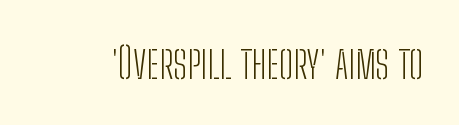
Q: Is the text bold? A: No.
Q: Is the text italic (slanted)? A: No, it is upright.
Q: Is the typeface a serif or a sans-serif typeface? A: Sans-serif.
Q: Is the text underlined? A: No.
Q: Is the spacing between letters normal or unusually wide? A: Normal.
Q: Width (condensed, normal, or wide)? A: Condensed.
Q: Stroke contrast? A: Low.
Q: x-height? A: Medium.
Q: Monospaced? A: No.
